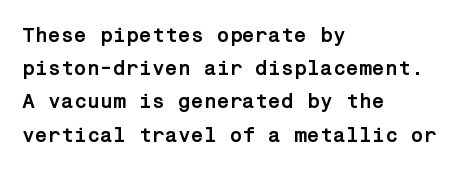
{"italic": "no", "bold": "yes", "underline": "no", "align": "left", "line_spacing": "normal", "line_spacing_ratio": 1.58, "letter_spacing": "normal", "letter_spacing_em": 0.0, "glyph_px": 21}
